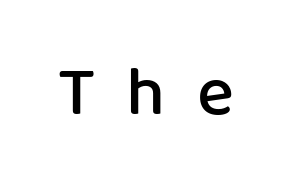
{"serif": "no", "italic": "no", "bold": "semi", "weight": "semibold", "width": "normal", "stroke_contrast": "low", "x_height": "medium", "monospaced": "no", "underline": "no", "letter_spacing": "wide", "letter_spacing_em": 0.45, "glyph_px": 70}
